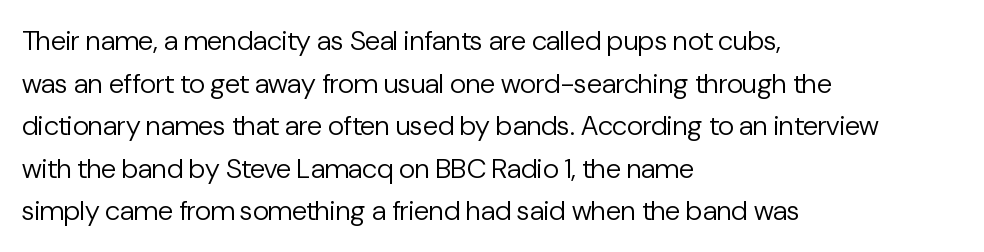
The image shows 28 px regular-weight sans-serif type, upright; set left-aligned, normal line spacing (1.52x), normal letter spacing, not underlined; low stroke contrast and a medium x-height.
